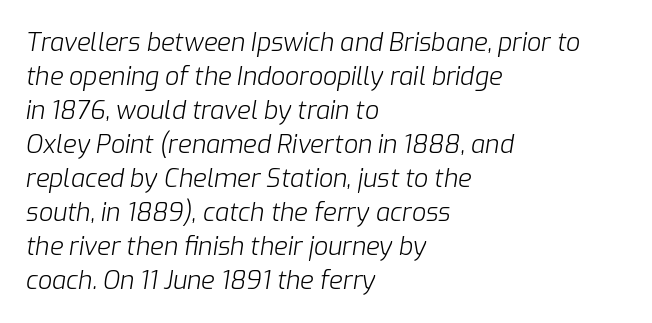
Stem width sits at or under what a default text font uses. Unmarked baselines from the first word to the last. Standard letterfit; no display-style spreading of the glyphs. A normal amount of white space separates one row of letters from the next.
